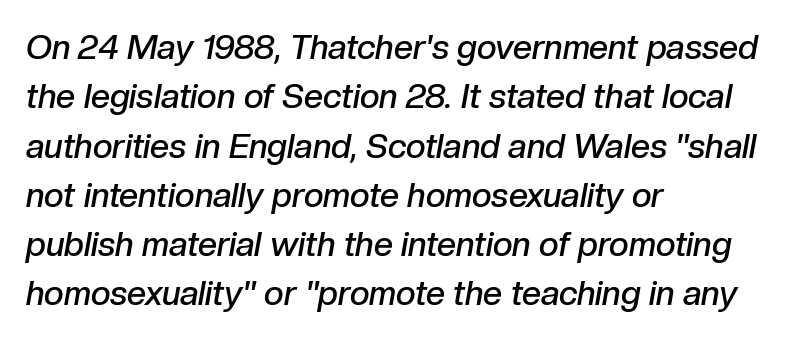
The image shows 34 px semibold type, italic (leaning right); set left-aligned, normal line spacing (1.45x), normal letter spacing, not underlined; low stroke contrast and a medium x-height.
